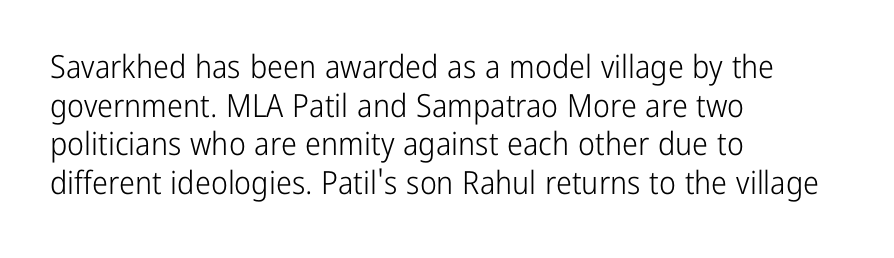
{"serif": "no", "italic": "no", "bold": "no", "weight": "light", "width": "condensed", "stroke_contrast": "low", "x_height": "medium", "monospaced": "no", "underline": "no", "align": "left", "line_spacing_ratio": 1.21, "letter_spacing": "normal", "letter_spacing_em": 0.0, "glyph_px": 32}
